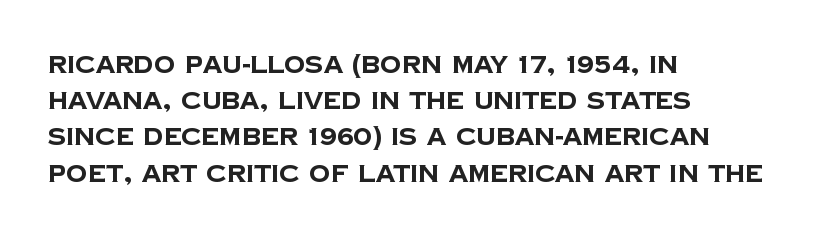
Q: Is the text bold? A: Yes.
Q: Is the text underlined? A: No.
Q: How is the paragraph aligned? A: Left-aligned.
Q: Is the spacing between letters normal or unusually wide? A: Normal.
Q: Is the spacing between lines tight, normal or loose? A: Normal.
